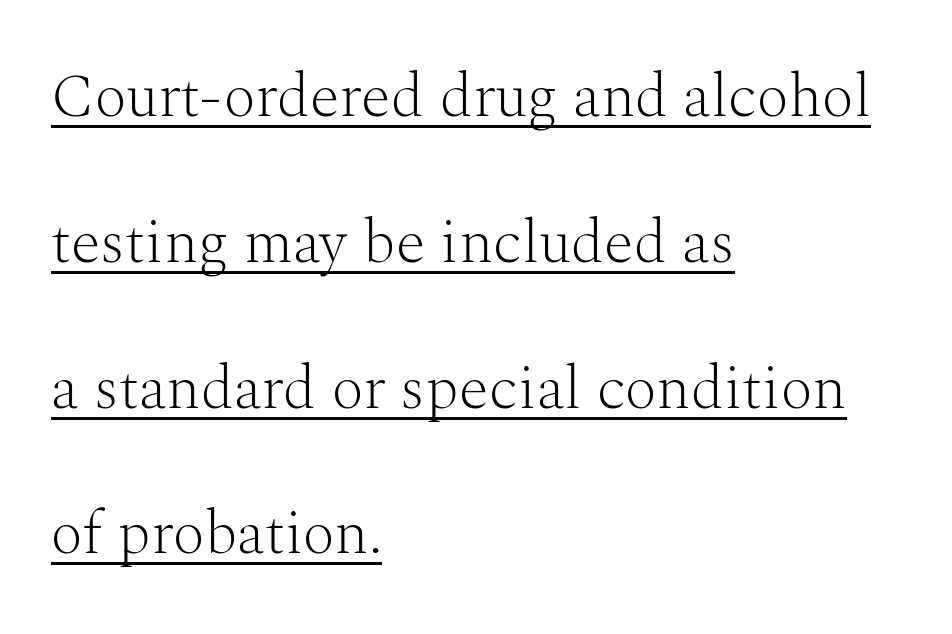
{"serif": "yes", "italic": "no", "bold": "no", "weight": "light", "width": "normal", "stroke_contrast": "medium", "x_height": "medium", "monospaced": "no", "underline": "yes", "align": "left", "line_spacing": "loose", "line_spacing_ratio": 2.39, "letter_spacing": "normal", "letter_spacing_em": 0.0, "glyph_px": 61}
